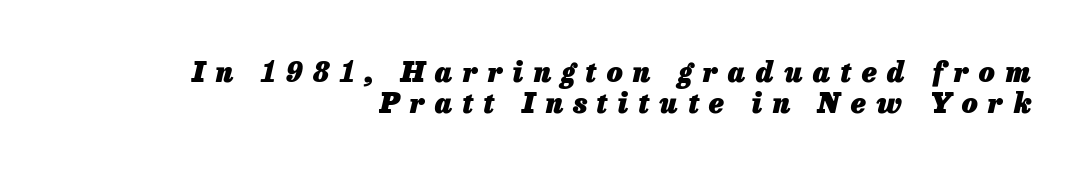
The image shows 28 px heavy type, italic (leaning right); set right-aligned, tight line spacing (1.1x), unusually wide letter spacing (+0.37 em), not underlined; low stroke contrast and a medium x-height.
